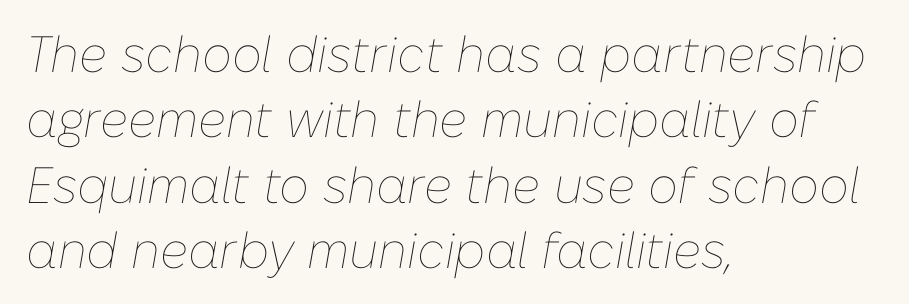
Looks like regular typesetting: each glyph gets only the width it needs. Between one letter and the next there's only the usual sliver of space. A light-to-regular cut is what we see here. Regular leading.
